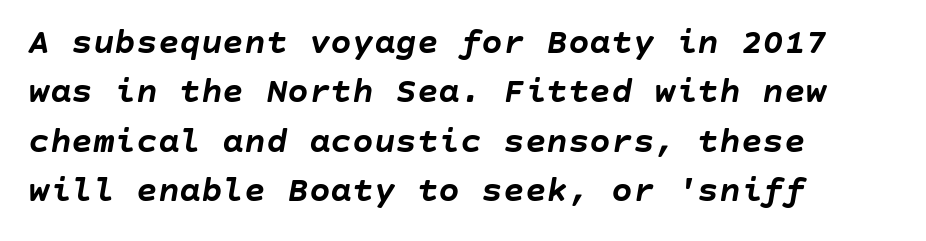
Observe the lean: these are italic letterforms. Quick note: underline off. Tracking here is standard; glyphs follow each other at the usual distance. Layout note: lines flush left. Weight check: bold — yes, fully. Whoever set this chose a conventional vertical rhythm.
